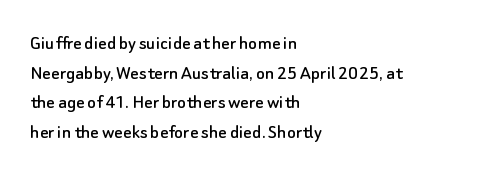
Q: Is the text italic (slanted)? A: No, it is upright.
Q: Is the text underlined? A: No.
Q: How is the paragraph aligned? A: Left-aligned.
Q: Is the spacing between letters normal or unusually wide? A: Normal.
Q: Is the spacing between lines tight, normal or loose? A: Normal.
